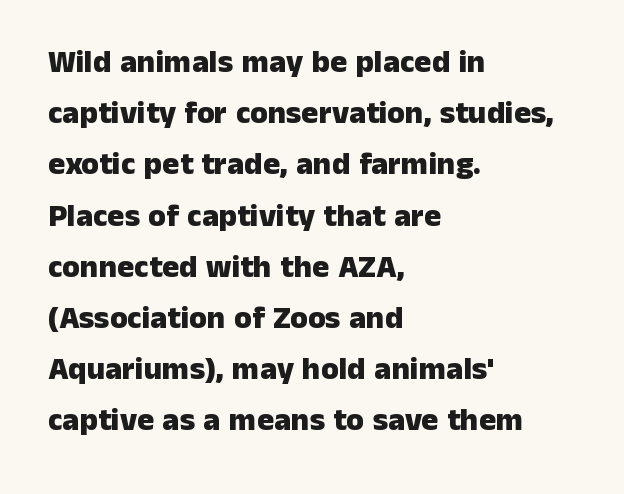
Q: Is the text bold? A: Yes.
Q: Is the text italic (slanted)? A: No, it is upright.
Q: Is the typeface a serif or a sans-serif typeface? A: Sans-serif.
Q: Is the text underlined? A: No.
Q: How is the paragraph aligned? A: Left-aligned.
Q: Is the spacing between letters normal or unusually wide? A: Normal.
Q: Is the spacing between lines tight, normal or loose? A: Normal.
Q: Width (condensed, normal, or wide)? A: Normal.
Q: Stroke contrast? A: Low.
Q: x-height? A: Medium.
Q: Monospaced? A: No.
